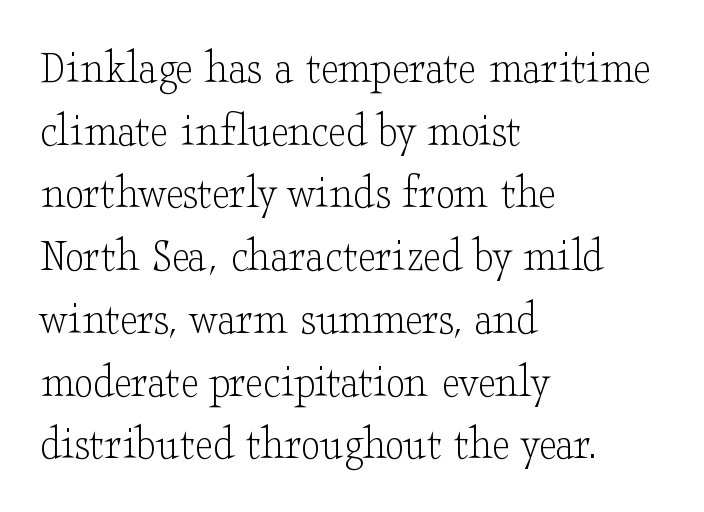
Q: Is the text bold? A: No.
Q: Is the text italic (slanted)? A: No, it is upright.
Q: Is the typeface a serif or a sans-serif typeface? A: Serif.
Q: Is the text underlined? A: No.
Q: How is the paragraph aligned? A: Left-aligned.
Q: Is the spacing between letters normal or unusually wide? A: Normal.
Q: Is the spacing between lines tight, normal or loose? A: Normal.
Q: Width (condensed, normal, or wide)? A: Wide.
Q: Stroke contrast? A: Low.
Q: x-height? A: Small.
Q: Monospaced? A: No.
